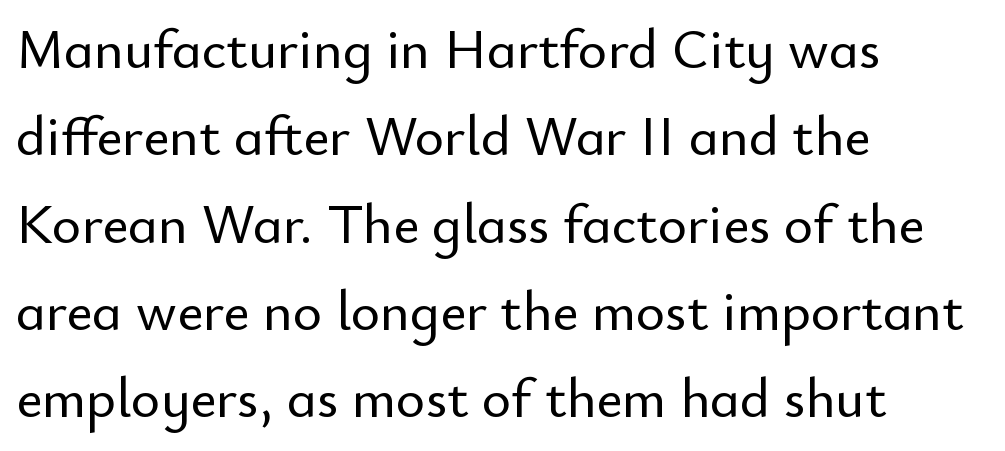
The image shows 56 px sans-serif type, upright; set left-aligned, normal line spacing (1.56x), normal letter spacing, not underlined; low stroke contrast and a small x-height.
